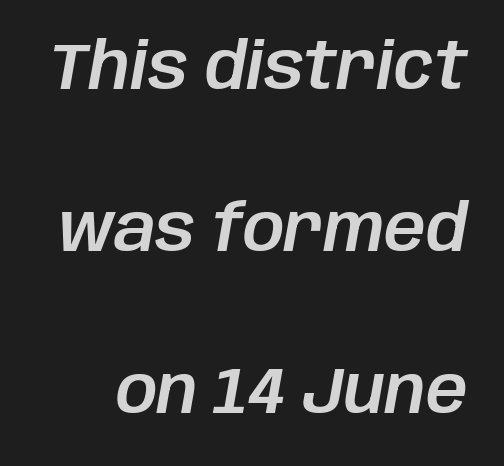
{"italic": "yes", "lean": "right", "slant_degrees": 10, "width": "normal", "stroke_contrast": "low", "x_height": "large", "monospaced": "no", "underline": "no", "line_spacing": "loose", "line_spacing_ratio": 2.49, "letter_spacing": "normal", "letter_spacing_em": 0.0, "glyph_px": 65}
